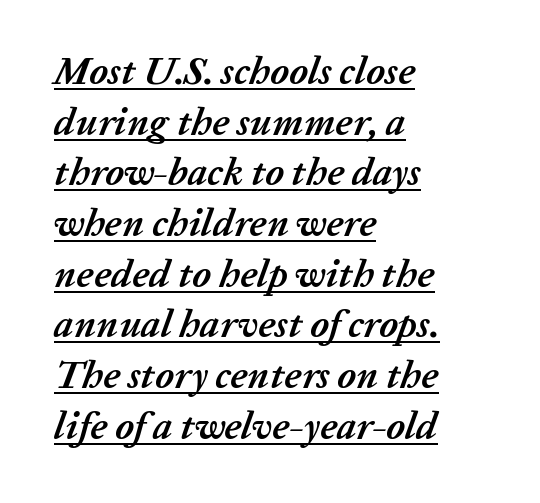
{"italic": "yes", "lean": "right", "slant_degrees": 20, "bold": "yes", "weight": "semibold", "width": "normal", "stroke_contrast": "low", "x_height": "medium", "monospaced": "no", "underline": "yes", "align": "left", "line_spacing": "normal", "line_spacing_ratio": 1.3, "letter_spacing": "normal", "letter_spacing_em": 0.0, "glyph_px": 39}
